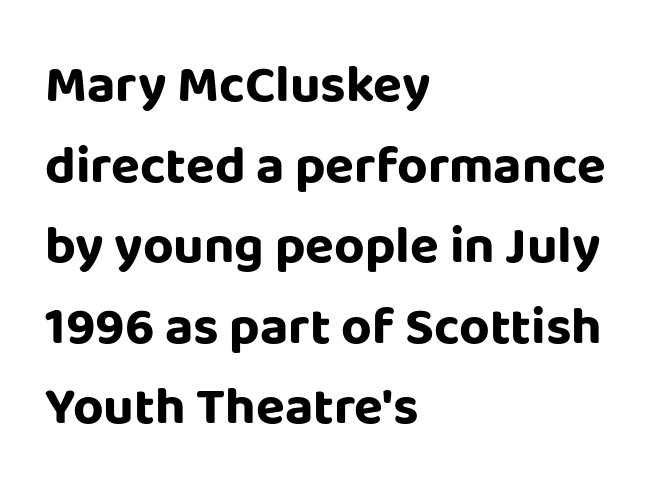
Heavy-handed strokes throughout: this text is bold. What's the leading like? Ordinary, nothing unusual. The ragged edge is on the right, which tells us the setting is flush left. These lines are rendered in a variable-pitch font. Only glyphs here, with clear space below each row.
